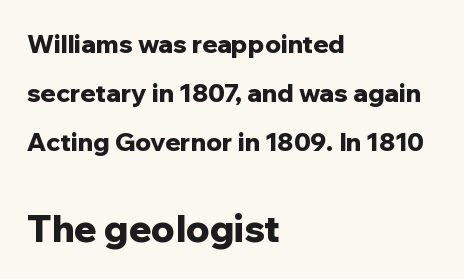
Q: Is the text bold? A: Yes.
Q: Is the text italic (slanted)? A: No, it is upright.
Q: Is the typeface a serif or a sans-serif typeface? A: Sans-serif.
Q: Is the text underlined? A: No.
Q: How is the paragraph aligned? A: Left-aligned.
Q: Is the spacing between letters normal or unusually wide? A: Normal.
Q: Is the spacing between lines tight, normal or loose? A: Loose.
Q: Which block of text is set in a larger size, the first (top) or the second (bottom)? A: The second (bottom) one.
Q: Width (condensed, normal, or wide)? A: Normal.
Q: Stroke contrast? A: Low.
Q: x-height? A: Medium.
Q: Monospaced? A: No.
